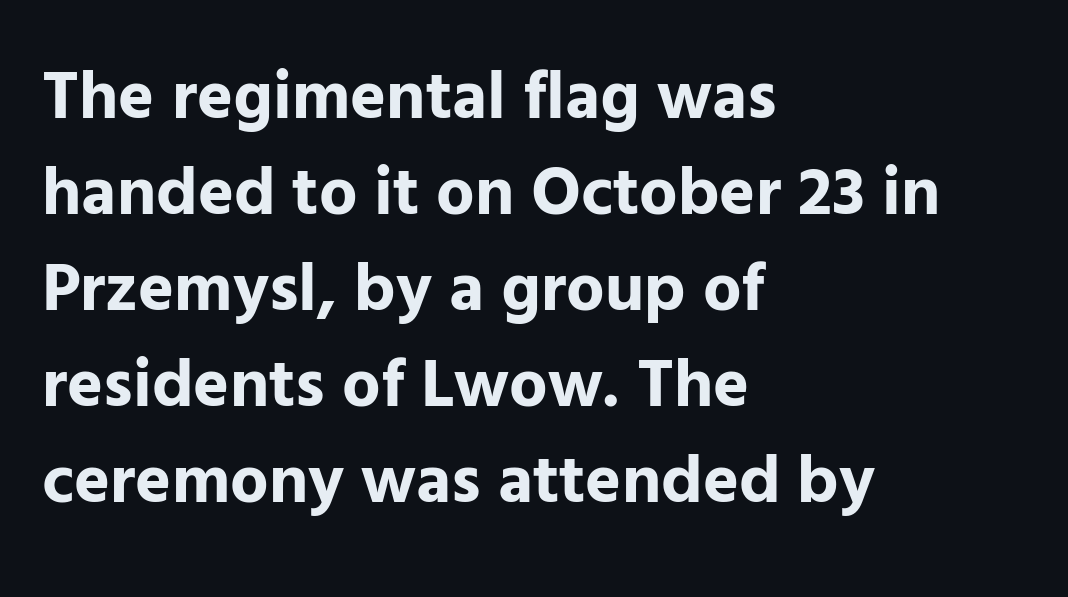
Q: Is the text bold? A: Yes.
Q: Is the text italic (slanted)? A: No, it is upright.
Q: Is the typeface a serif or a sans-serif typeface? A: Sans-serif.
Q: Is the text underlined? A: No.
Q: How is the paragraph aligned? A: Left-aligned.
Q: Is the spacing between letters normal or unusually wide? A: Normal.
Q: Is the spacing between lines tight, normal or loose? A: Normal.
Q: Width (condensed, normal, or wide)? A: Normal.
Q: Stroke contrast? A: Low.
Q: x-height? A: Medium.
Q: Monospaced? A: No.
